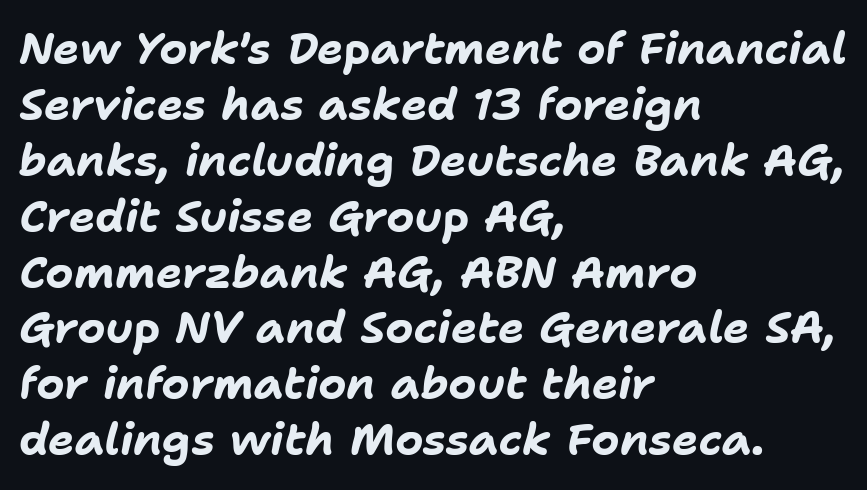
Short and long lines alike share a common starting point at left. The line texture is even and compact thanks to regular tracking. Thick stems and heavy bowls — unmistakably bold. The string is rendered with underlining switched off. The vertical gap from one line to the next is medium. These lines were composed using italics.
